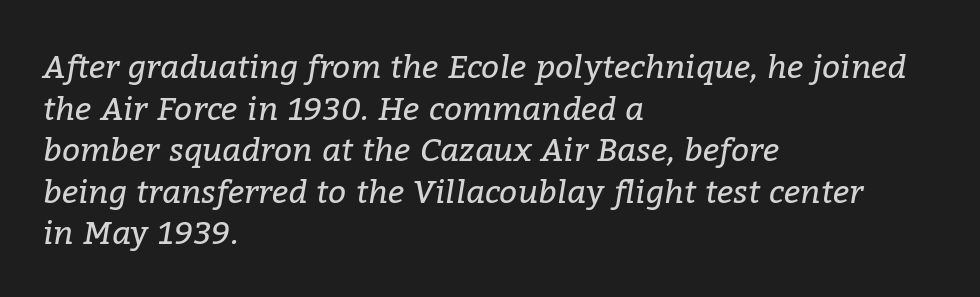
Q: Is the text bold? A: No.
Q: Is the text italic (slanted)? A: Yes, it leans right by about 9 degrees.
Q: Is the typeface a serif or a sans-serif typeface? A: Serif.
Q: Is the text underlined? A: No.
Q: How is the paragraph aligned? A: Left-aligned.
Q: Is the spacing between letters normal or unusually wide? A: Normal.
Q: Is the spacing between lines tight, normal or loose? A: Normal.
Q: Width (condensed, normal, or wide)? A: Normal.
Q: Stroke contrast? A: Low.
Q: x-height? A: Medium.
Q: Monospaced? A: No.
